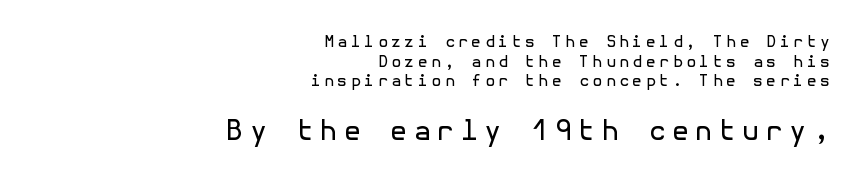
When letters stand straight like this, we call the style roman or upright. Caption: multi-line text, flush right, ragged left. Students, note that the glyphs here are deliberately spaced far apart. Here the second block reads like a headline and the first like body copy.
